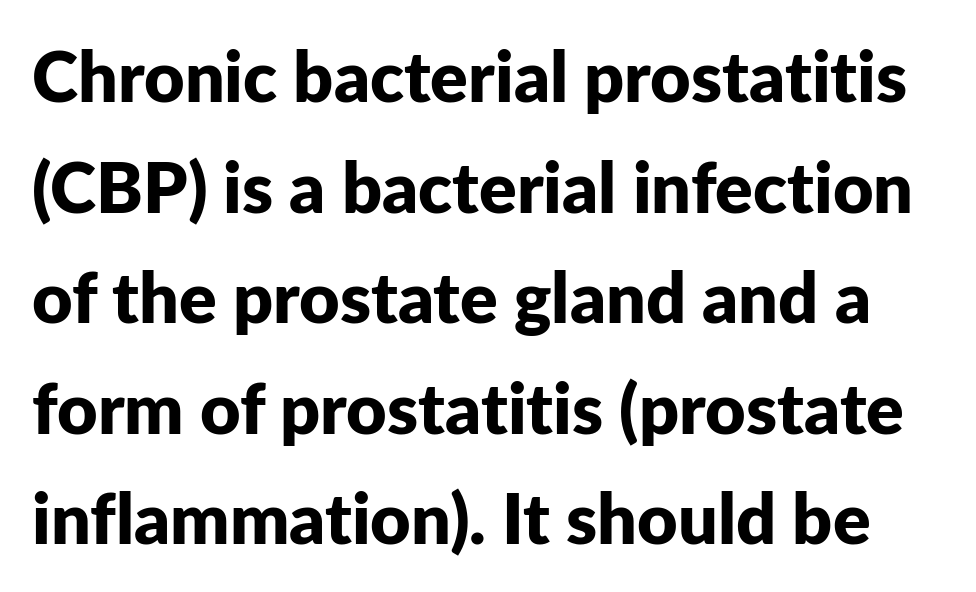
These lines carry a lot of weight — the face is fully bold. These lines sit exactly where default settings would place them. The glyphs are unaccompanied by any horizontal stroke below them. Is there any slant? The stems are plumb. Look at the tracking — it's just the regular setting, nothing added.
